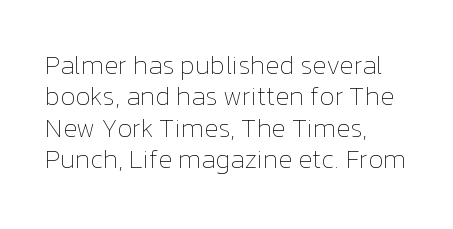
What stands out about the letter spacing? Nothing — it is the standard amount. The rendering anchors every line to the left-hand side. A light-to-regular cut is what we see here. Ordinary non-slanted type is in use.
